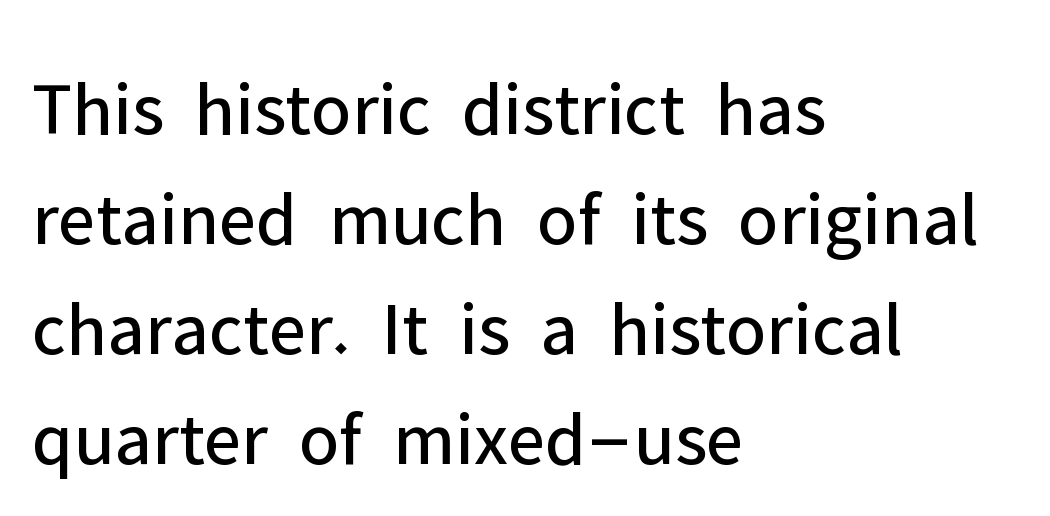
{"serif": "no", "italic": "no", "bold": "no", "weight": "regular", "width": "normal", "stroke_contrast": "low", "x_height": "medium", "monospaced": "no", "underline": "no", "align": "left", "line_spacing": "normal", "line_spacing_ratio": 1.43, "letter_spacing": "normal", "letter_spacing_em": 0.0, "glyph_px": 77}
